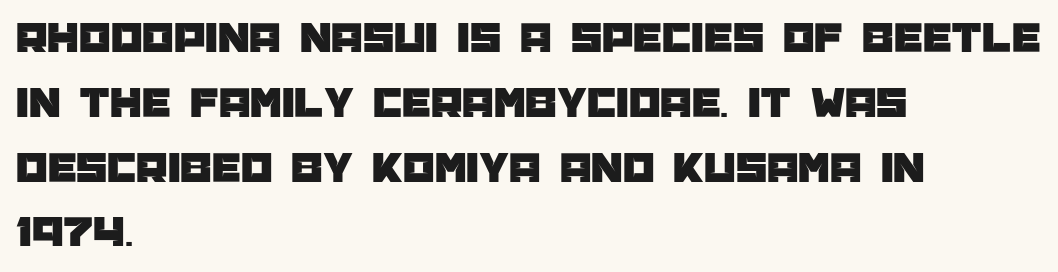
If you drew a ruler down the left edge, every line would touch it. The characters display no serif detailing; their extremities are plain. The space beneath each line is pristine and unruled. The passage shown has conventional tracking throughout. A typesetter would call this proportional, since set widths differ per character.
